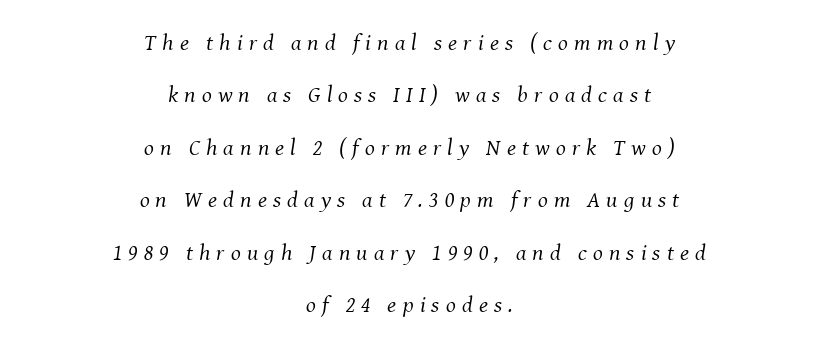
{"italic": "yes", "lean": "right", "slant_degrees": 8, "bold": "no", "underline": "no", "align": "center", "line_spacing": "loose", "line_spacing_ratio": 2.28, "letter_spacing": "wide", "letter_spacing_em": 0.27, "glyph_px": 23}
